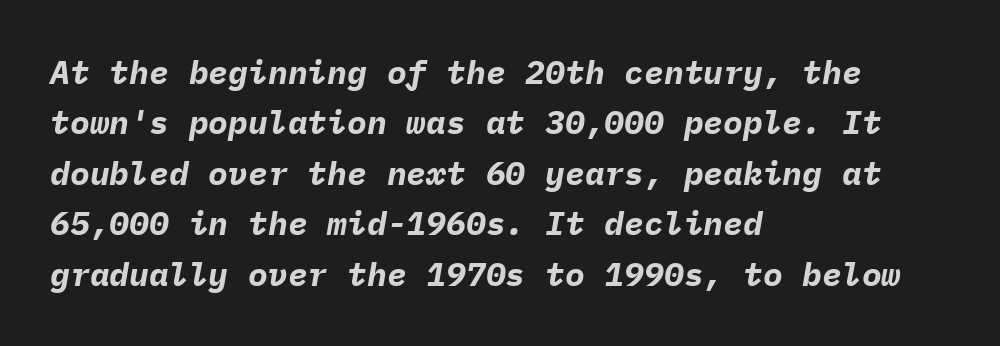
The image shows 33 px bold type, italic (leaning right), monospaced; set left-aligned, normal line spacing (1.53x), normal letter spacing, not underlined; low stroke contrast and a medium x-height.
